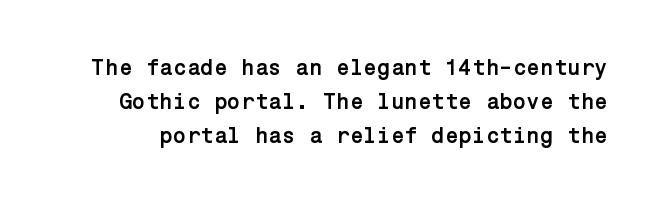
The passage shown is emphatically bold. The type is set solid horizontally, with unmodified tracking. Check the space under the baseline: it is left empty. Quick note: not italic, upright.
